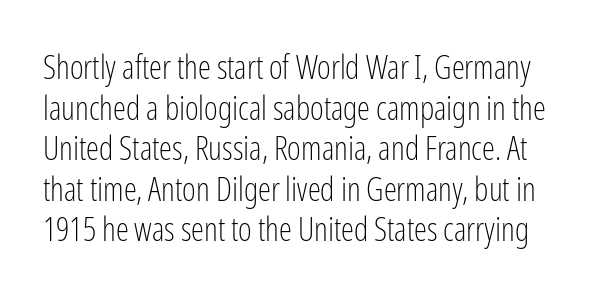
A bare baseline throughout the passage. The rendering keeps characters at their native spacing. These lines were composed using upright roman letters. Classification — sans serif.
